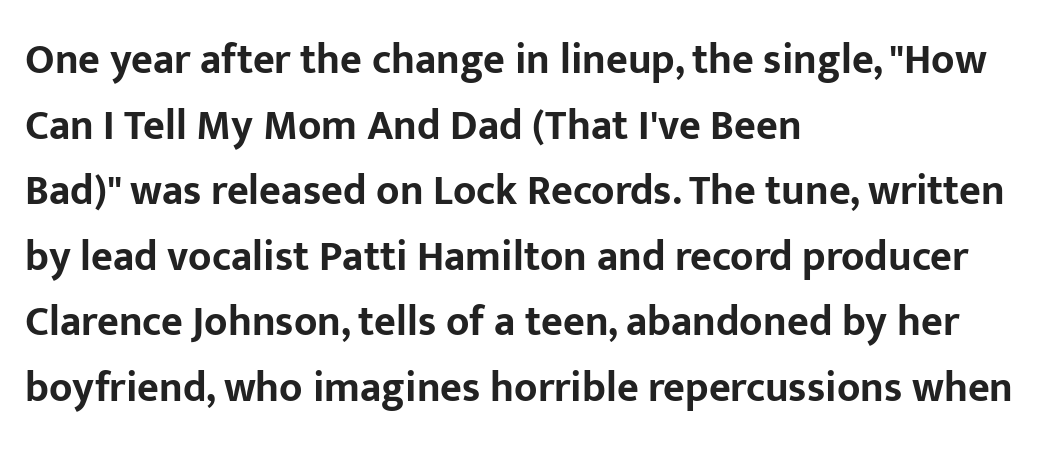
The image shows 42 px bold sans-serif type, upright; set left-aligned, normal line spacing (1.56x), normal letter spacing, not underlined; low stroke contrast and a medium x-height.
